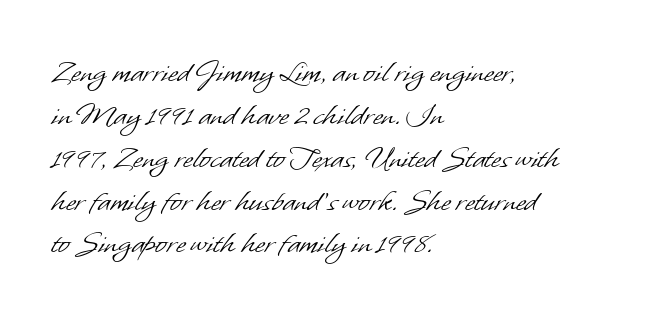
{"serif": "no", "bold": "no", "weight": "light", "width": "normal", "stroke_contrast": "low", "x_height": "small", "monospaced": "no", "underline": "no", "align": "left", "line_spacing": "normal", "line_spacing_ratio": 1.26, "letter_spacing": "normal", "letter_spacing_em": 0.0, "glyph_px": 34}
